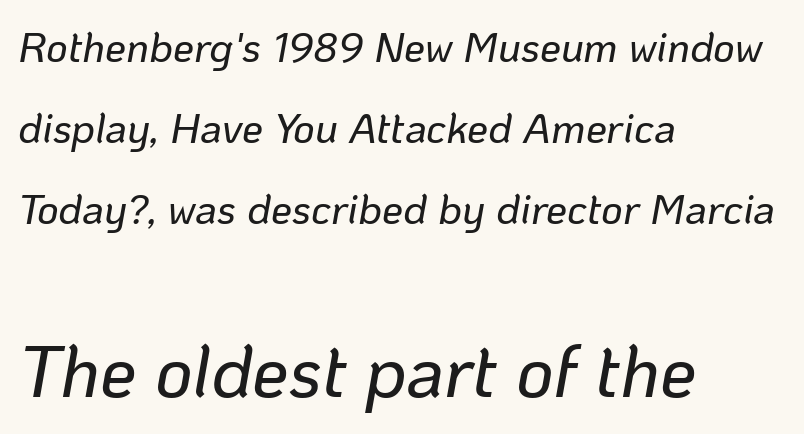
The image shows 73 px text type, italic (leaning right); set left-aligned, loose line spacing (1.93x), normal letter spacing, not underlined; the second (bottom) block is 1.74x larger; low stroke contrast and a medium x-height.
